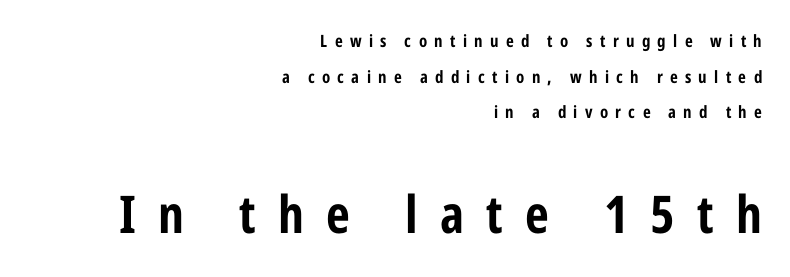
Q: Is the text bold? A: Yes.
Q: Is the text italic (slanted)? A: No, it is upright.
Q: Is the typeface a serif or a sans-serif typeface? A: Sans-serif.
Q: Is the text underlined? A: No.
Q: How is the paragraph aligned? A: Right-aligned.
Q: Is the spacing between letters normal or unusually wide? A: Unusually wide.
Q: Is the spacing between lines tight, normal or loose? A: Loose.
Q: Which block of text is set in a larger size, the first (top) or the second (bottom)? A: The second (bottom) one.
Q: Width (condensed, normal, or wide)? A: Condensed.
Q: Stroke contrast? A: Low.
Q: x-height? A: Medium.
Q: Monospaced? A: No.
